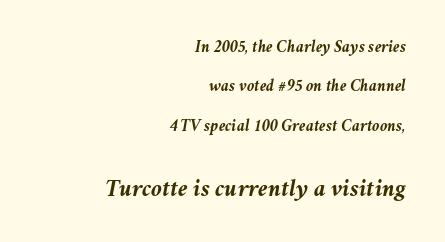
Q: Is the text bold? A: Yes.
Q: Is the text italic (slanted)? A: Yes, it leans right by about 11 degrees.
Q: Is the text underlined? A: No.
Q: How is the paragraph aligned? A: Right-aligned.
Q: Is the spacing between letters normal or unusually wide? A: Normal.
Q: Is the spacing between lines tight, normal or loose? A: Loose.
Q: Which block of text is set in a larger size, the first (top) or the second (bottom)? A: The second (bottom) one.
